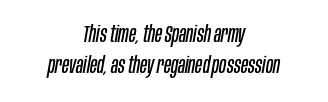
The image shows 23 px text type, italic (leaning right); set centered, normal line spacing (1.33x), normal letter spacing, not underlined.
